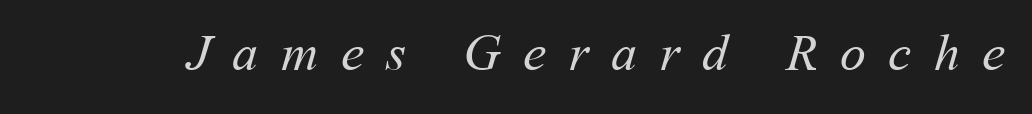
{"bold": "no", "weight": "regular", "width": "normal", "stroke_contrast": "medium", "x_height": "medium", "monospaced": "no", "underline": "no", "letter_spacing": "wide", "letter_spacing_em": 0.43, "glyph_px": 52}
